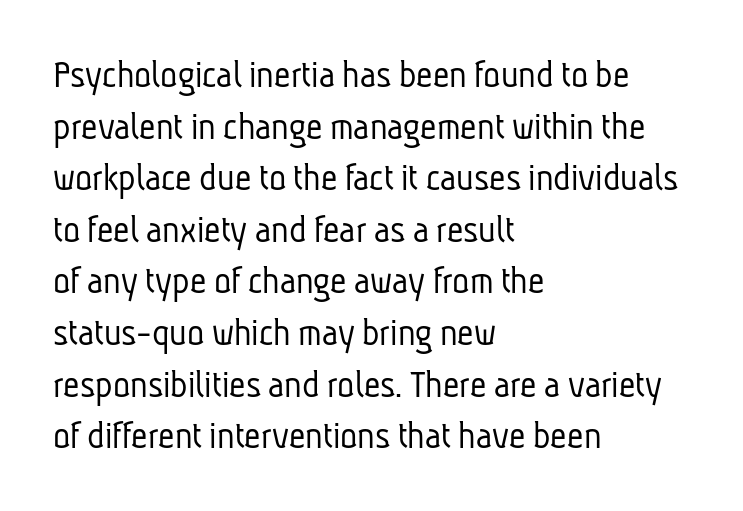
{"serif": "no", "bold": "no", "weight": "light", "width": "condensed", "stroke_contrast": "low", "x_height": "medium", "monospaced": "no", "underline": "no", "align": "left", "line_spacing": "normal", "line_spacing_ratio": 1.29, "letter_spacing": "normal", "letter_spacing_em": 0.0, "glyph_px": 40}
